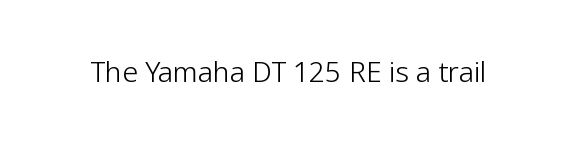
The image shows 28 px light sans-serif type, upright; set normal letter spacing, not underlined; low stroke contrast and a medium x-height.
